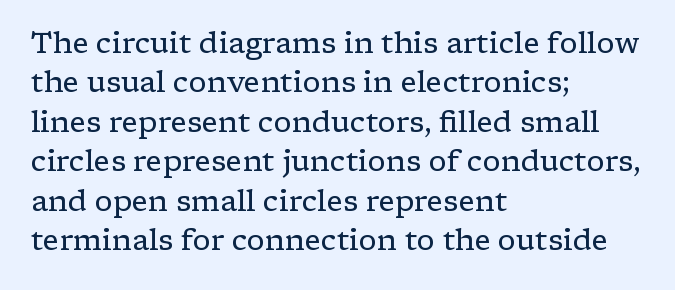
The image shows 29 px regular-weight, wide serif type, upright; set left-aligned, normal line spacing (1.36x), normal letter spacing, not underlined; low stroke contrast and a medium x-height.
